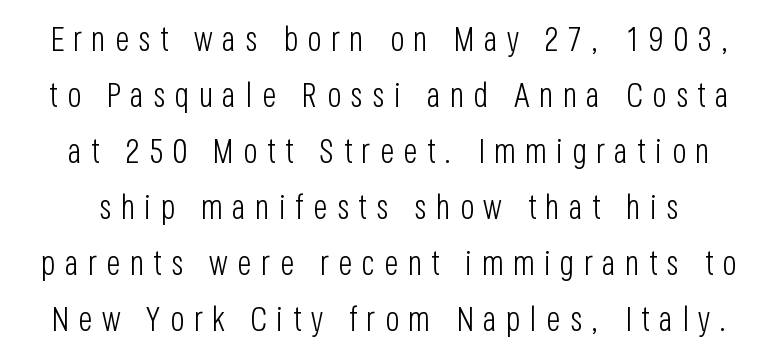
Q: Is the text bold? A: No.
Q: Is the text italic (slanted)? A: No, it is upright.
Q: Is the typeface a serif or a sans-serif typeface? A: Sans-serif.
Q: Is the text underlined? A: No.
Q: Is the spacing between letters normal or unusually wide? A: Unusually wide.
Q: Is the spacing between lines tight, normal or loose? A: Normal.
Q: Width (condensed, normal, or wide)? A: Condensed.
Q: Stroke contrast? A: Low.
Q: x-height? A: Large.
Q: Monospaced? A: No.
